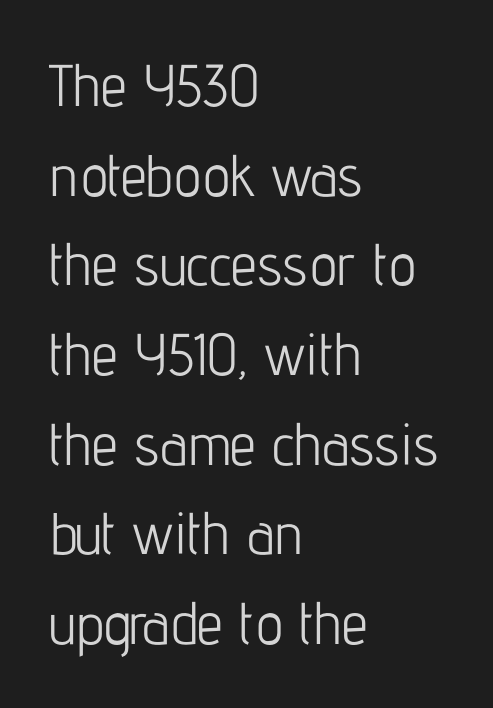
Q: Is the text bold? A: No.
Q: Is the text italic (slanted)? A: No, it is upright.
Q: Is the typeface a serif or a sans-serif typeface? A: Sans-serif.
Q: Is the text underlined? A: No.
Q: How is the paragraph aligned? A: Left-aligned.
Q: Is the spacing between letters normal or unusually wide? A: Normal.
Q: Is the spacing between lines tight, normal or loose? A: Normal.
Q: Width (condensed, normal, or wide)? A: Condensed.
Q: Stroke contrast? A: Low.
Q: x-height? A: Medium.
Q: Monospaced? A: No.
